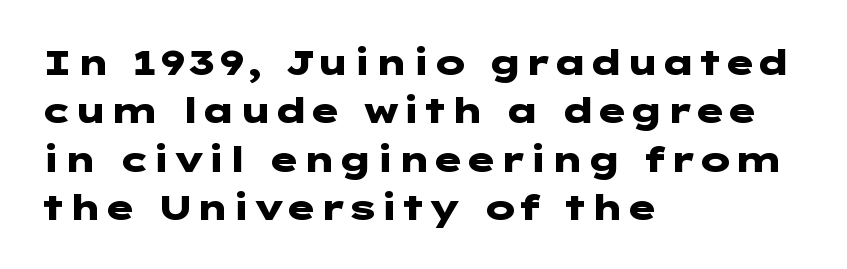
{"serif": "no", "italic": "no", "bold": "yes", "weight": "heavy", "width": "wide", "stroke_contrast": "low", "x_height": "medium", "underline": "no", "align": "left", "line_spacing": "normal", "line_spacing_ratio": 1.38, "letter_spacing": "normal", "letter_spacing_em": 0.0, "glyph_px": 35}
